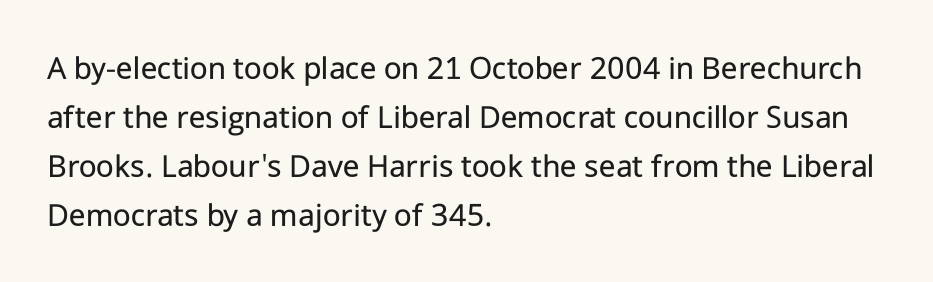
{"serif": "no", "italic": "no", "bold": "no", "weight": "regular", "width": "normal", "stroke_contrast": "low", "x_height": "medium", "monospaced": "no", "underline": "no", "align": "left", "line_spacing": "normal", "line_spacing_ratio": 1.44, "letter_spacing": "normal", "letter_spacing_em": 0.0, "glyph_px": 34}
